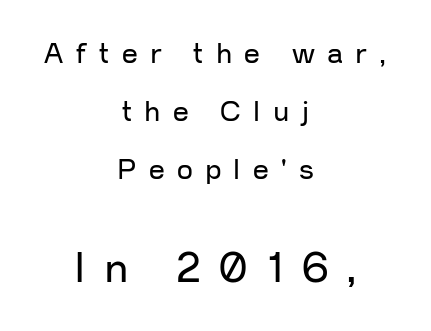
The image shows 42 px regular-weight sans-serif type, upright; set centered, loose line spacing (2.07x), unusually wide letter spacing (+0.44 em), not underlined; the second (bottom) block is 1.5x larger; low stroke contrast and a medium x-height.
